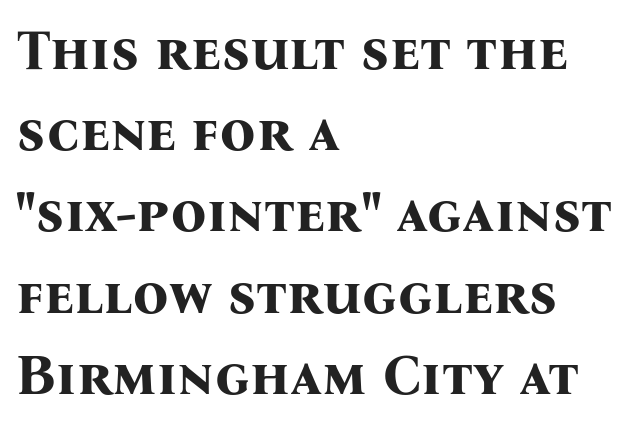
The image shows 56 px bold serif type, upright; set left-aligned, normal line spacing (1.45x), normal letter spacing, not underlined; medium stroke contrast and a medium x-height.
